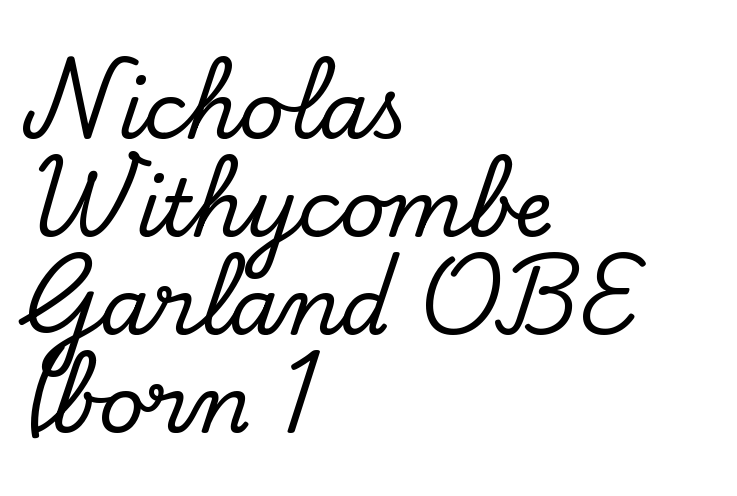
Q: Is the text italic (slanted)? A: Yes.
Q: Is the typeface a serif or a sans-serif typeface? A: Serif.
Q: Is the text underlined? A: No.
Q: How is the paragraph aligned? A: Left-aligned.
Q: Is the spacing between letters normal or unusually wide? A: Normal.
Q: Width (condensed, normal, or wide)? A: Normal.
Q: Stroke contrast? A: Low.
Q: x-height? A: Small.
Q: Monospaced? A: No.
